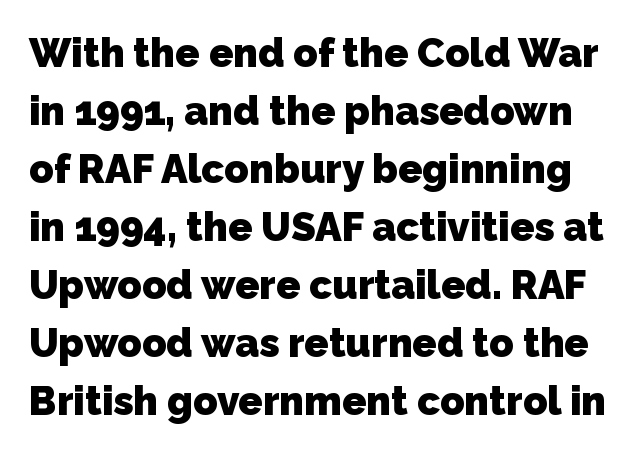
Q: Is the text bold? A: Yes.
Q: Is the typeface a serif or a sans-serif typeface? A: Sans-serif.
Q: Is the text underlined? A: No.
Q: Is the spacing between letters normal or unusually wide? A: Normal.
Q: Is the spacing between lines tight, normal or loose? A: Normal.
Q: Width (condensed, normal, or wide)? A: Normal.
Q: Stroke contrast? A: Low.
Q: x-height? A: Medium.
Q: Monospaced? A: No.
